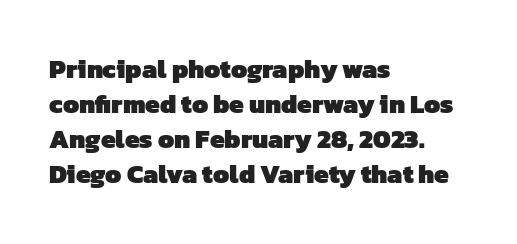
The image shows 26 px bold type; set left-aligned, normal line spacing (1.35x), normal letter spacing, not underlined.
